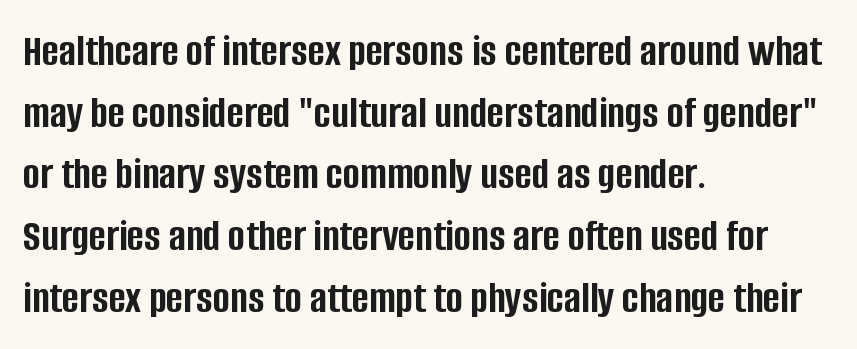
This sample uses plain, unmodified letter spacing. The lines in this sample share a left origin and differ only in where they stop. You could not count columns in this text — the font is proportionally spaced. Set as a true bold cut, around the 700 mark. Underline: absent. The type sits square on the baseline with zero lean.
